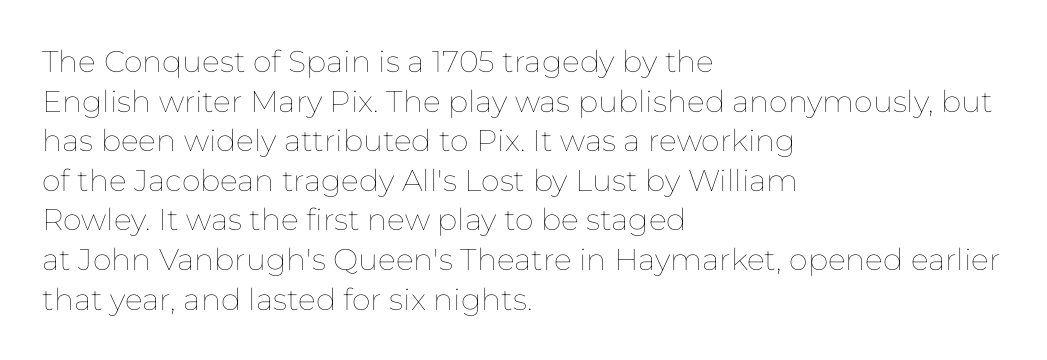
Is the stroke heavy? The answer is a plain regular-or-lighter. The glyphs are unaccompanied by any horizontal stroke below them. The rendering uses natural spacing where letterforms have individual widths. Is the letter spacing exaggerated? No — it looks like the ordinary default. The designer left line spacing at the default.
